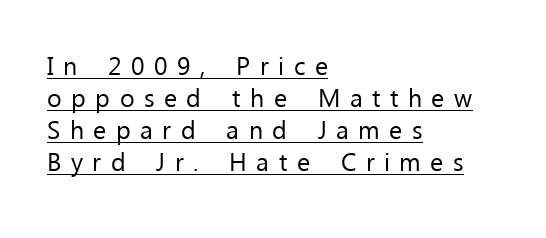
The image shows 25 px text type, upright; set left-aligned, normal line spacing (1.28x), unusually wide letter spacing (+0.38 em), underlined.
